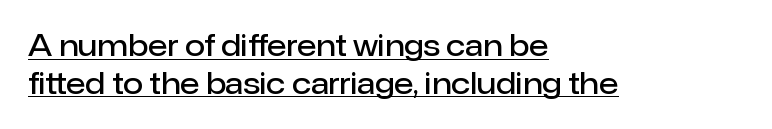
A continuous stroke trails under the words, as in a hyperlink. Quick note: not italic, upright. Spacing verdict: proportional, widths tailored to each character. Visually the block forms a straight wall on the left and a jagged coastline on the right. Every letter is mildly thick-stroked: semibold rather than bold. The passage shown stacks its lines at a standard gap.
